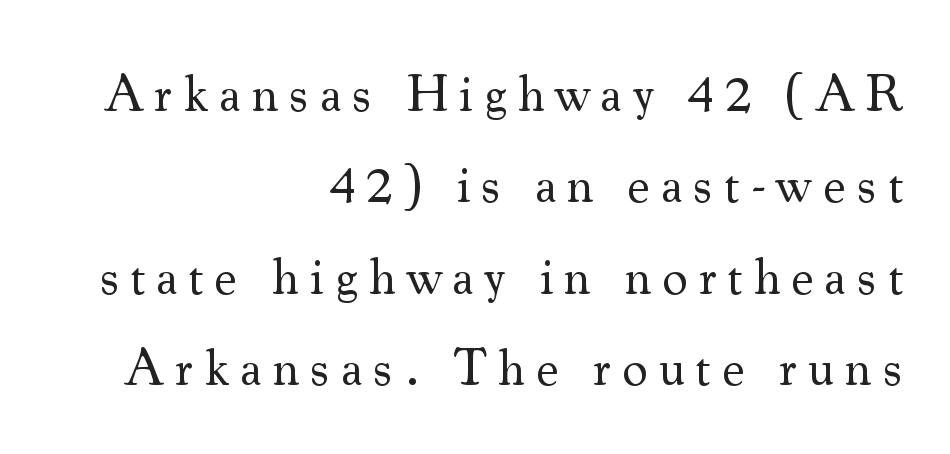
The image shows 51 px regular-weight serif type, upright; set right-aligned, line spacing 1.79x, unusually wide letter spacing (+0.22 em), not underlined; medium stroke contrast and a small x-height.
